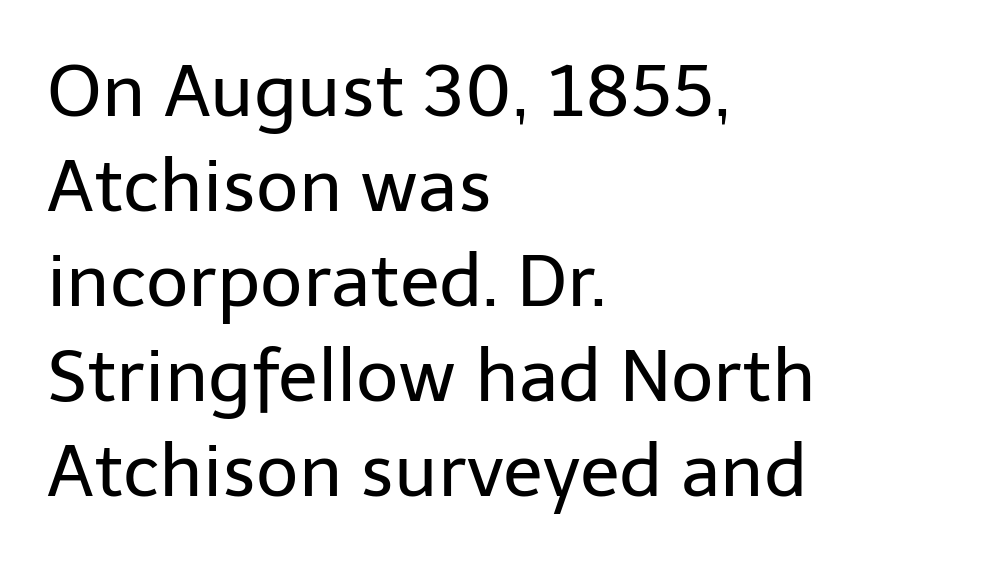
Q: Is the text bold? A: No.
Q: Is the text italic (slanted)? A: No, it is upright.
Q: Is the typeface a serif or a sans-serif typeface? A: Sans-serif.
Q: Is the text underlined? A: No.
Q: How is the paragraph aligned? A: Left-aligned.
Q: Is the spacing between letters normal or unusually wide? A: Normal.
Q: Is the spacing between lines tight, normal or loose? A: Normal.
Q: Width (condensed, normal, or wide)? A: Normal.
Q: Stroke contrast? A: Low.
Q: x-height? A: Medium.
Q: Monospaced? A: No.
